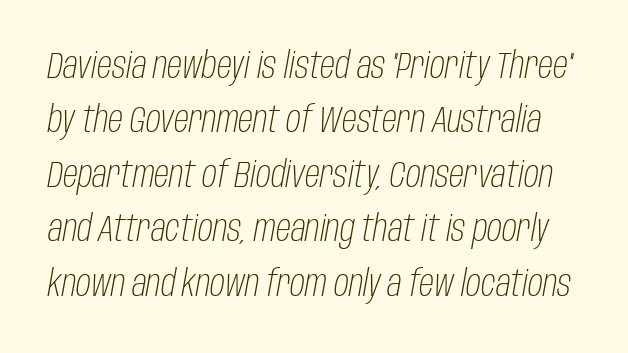
{"italic": "yes", "lean": "right", "slant_degrees": 10, "bold": "no", "weight": "light", "width": "condensed", "stroke_contrast": "low", "x_height": "large", "monospaced": "no", "underline": "no", "line_spacing": "normal", "line_spacing_ratio": 1.47, "letter_spacing": "normal", "letter_spacing_em": 0.0, "glyph_px": 37}
